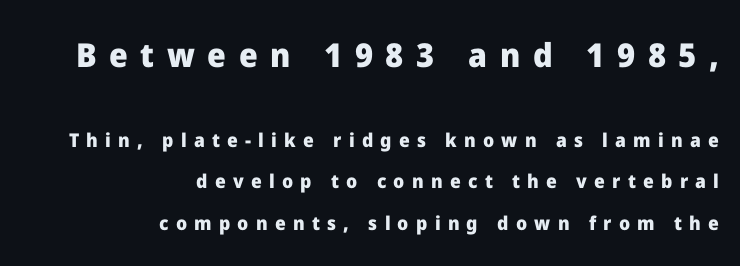
Q: Is the text bold? A: Yes.
Q: Is the text italic (slanted)? A: No, it is upright.
Q: Is the typeface a serif or a sans-serif typeface? A: Sans-serif.
Q: Is the text underlined? A: No.
Q: How is the paragraph aligned? A: Right-aligned.
Q: Is the spacing between letters normal or unusually wide? A: Unusually wide.
Q: Is the spacing between lines tight, normal or loose? A: Loose.
Q: Which block of text is set in a larger size, the first (top) or the second (bottom)? A: The first (top) one.
Q: Width (condensed, normal, or wide)? A: Normal.
Q: Stroke contrast? A: Low.
Q: x-height? A: Medium.
Q: Monospaced? A: No.
